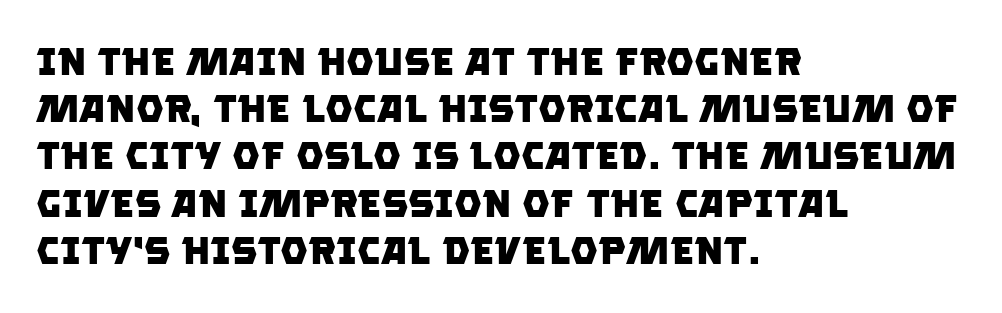
The image shows 39 px heavy sans-serif type; set left-aligned, line spacing 1.21x, normal letter spacing, not underlined; low stroke contrast and a large x-height.
